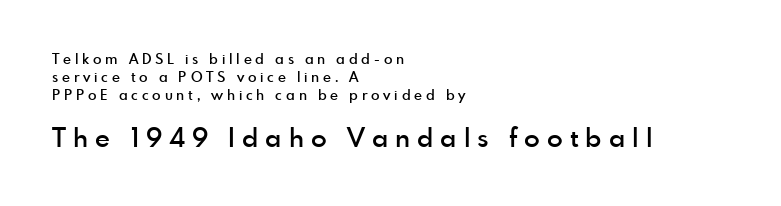
The image shows 26 px text type, upright; set left-aligned, normal line spacing (1.27x), unusually wide letter spacing (+0.27 em), not underlined; the second (bottom) block is 1.86x larger.
